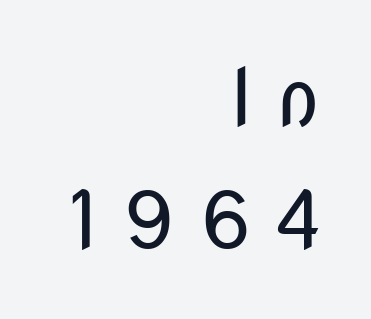
Q: Is the text bold? A: No.
Q: Is the text italic (slanted)? A: No, it is upright.
Q: Is the typeface a serif or a sans-serif typeface? A: Sans-serif.
Q: Is the text underlined? A: No.
Q: How is the paragraph aligned? A: Right-aligned.
Q: Is the spacing between letters normal or unusually wide? A: Unusually wide.
Q: Is the spacing between lines tight, normal or loose? A: Normal.
Q: Width (condensed, normal, or wide)? A: Condensed.
Q: Stroke contrast? A: Low.
Q: x-height? A: Medium.
Q: Monospaced? A: No.
